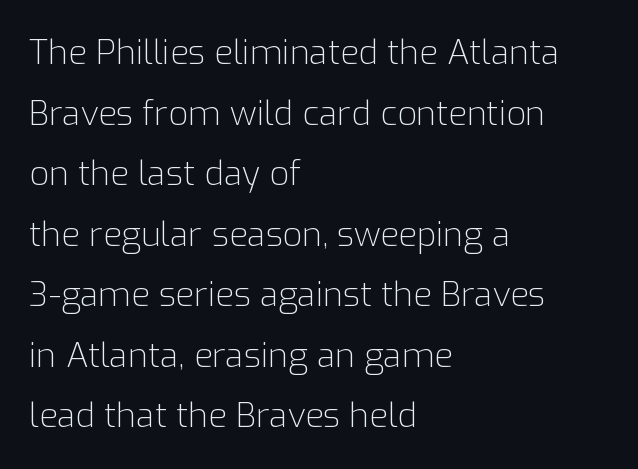
Proportional: the letters do not fall into vertical columns. The letters stand upright; this is a roman face. The weight tops out at a normal text grade. A classic flush-left, rag-right setting is used for this passage. The letters carry no serifs — their stems end cleanly without finishing strokes.
